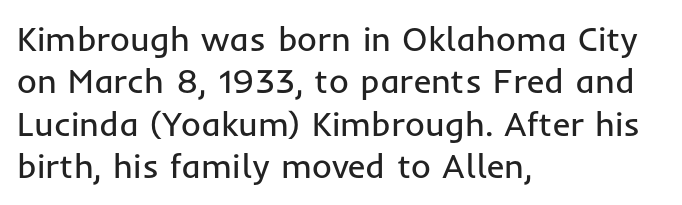
Q: Is the text bold? A: No.
Q: Is the text italic (slanted)? A: No, it is upright.
Q: Is the typeface a serif or a sans-serif typeface? A: Sans-serif.
Q: Is the text underlined? A: No.
Q: How is the paragraph aligned? A: Left-aligned.
Q: Is the spacing between letters normal or unusually wide? A: Normal.
Q: Is the spacing between lines tight, normal or loose? A: Normal.
Q: Width (condensed, normal, or wide)? A: Normal.
Q: Stroke contrast? A: Low.
Q: x-height? A: Medium.
Q: Monospaced? A: No.
